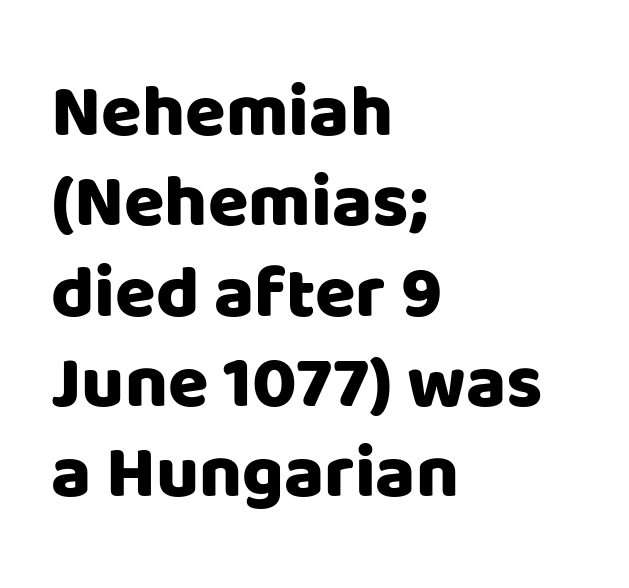
Q: Is the text italic (slanted)? A: No, it is upright.
Q: Is the typeface a serif or a sans-serif typeface? A: Sans-serif.
Q: Is the text underlined? A: No.
Q: How is the paragraph aligned? A: Left-aligned.
Q: Is the spacing between letters normal or unusually wide? A: Normal.
Q: Width (condensed, normal, or wide)? A: Normal.
Q: Stroke contrast? A: Low.
Q: x-height? A: Large.
Q: Monospaced? A: No.
